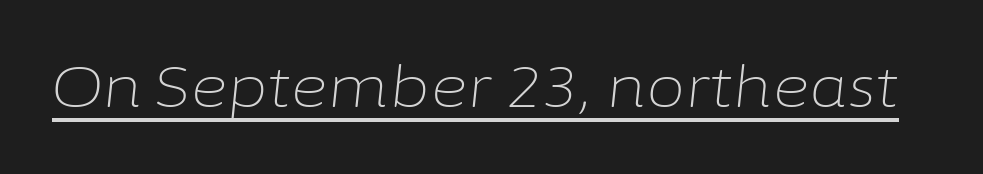
The letterforms sit shoulder to shoulder at normal distance. Somebody hit Ctrl+U on this one — the words are underlined. Here the designer chose a conventional face with non-uniform glyph widths. Stroke mass is kept to a normal reading level or below. Characters are canted at an angle relative to the baseline's perpendicular.
